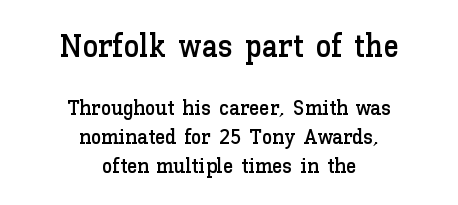
{"italic": "no", "width": "normal", "stroke_contrast": "low", "x_height": "medium", "monospaced": "no", "underline": "no", "align": "center", "line_spacing": "normal", "line_spacing_ratio": 1.37, "letter_spacing": "normal", "letter_spacing_em": 0.0, "larger_block": "first", "size_ratio": 1.52, "glyph_px": 32}
